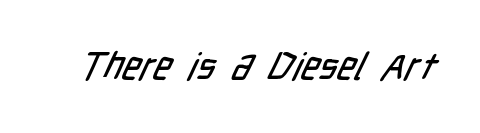
Q: Is the typeface a serif or a sans-serif typeface? A: Sans-serif.
Q: Is the text underlined? A: No.
Q: Is the spacing between letters normal or unusually wide? A: Normal.
Q: Width (condensed, normal, or wide)? A: Condensed.
Q: Stroke contrast? A: Low.
Q: x-height? A: Medium.
Q: Monospaced? A: No.
